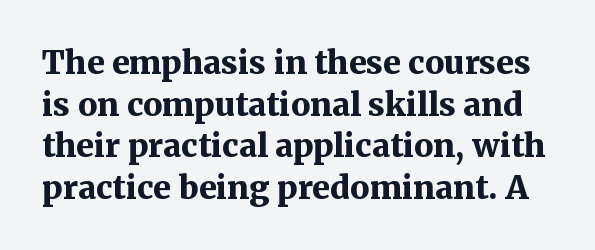
{"serif": "yes", "italic": "no", "bold": "yes", "weight": "bold", "width": "normal", "stroke_contrast": "medium", "x_height": "medium", "monospaced": "no", "underline": "no", "line_spacing": "normal", "line_spacing_ratio": 1.3, "letter_spacing": "normal", "letter_spacing_em": 0.0, "glyph_px": 32}
